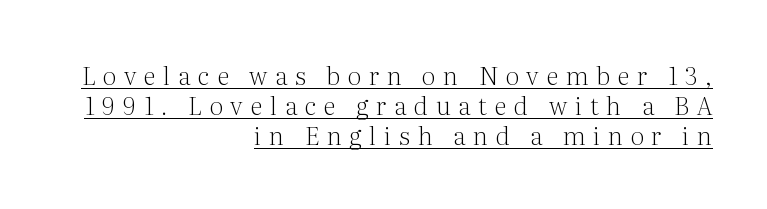
The image shows 25 px text type, upright; set right-aligned, line spacing 1.21x, unusually wide letter spacing (+0.31 em), underlined.
